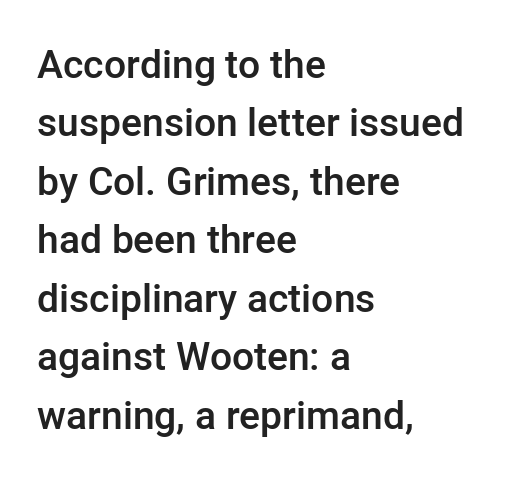
The image shows 39 px semibold sans-serif type, upright; set left-aligned, normal line spacing (1.5x), normal letter spacing, not underlined; low stroke contrast and a medium x-height.
